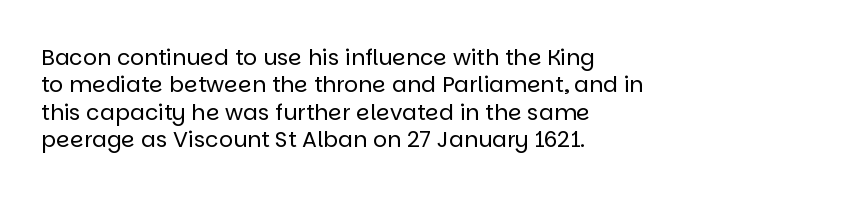
Q: Is the text bold? A: No.
Q: Is the text italic (slanted)? A: No, it is upright.
Q: Is the text underlined? A: No.
Q: How is the paragraph aligned? A: Left-aligned.
Q: Is the spacing between letters normal or unusually wide? A: Normal.
Q: Is the spacing between lines tight, normal or loose? A: Normal.
